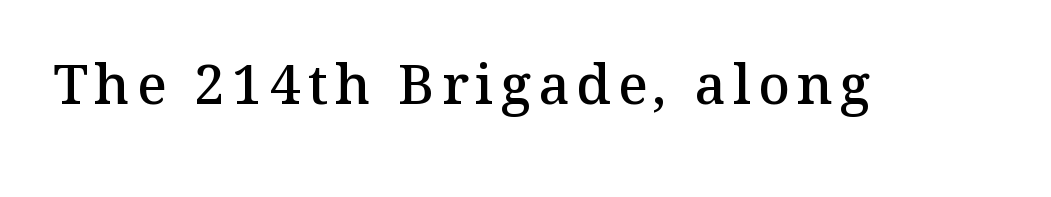
The image shows 55 px semibold serif type, upright; set not underlined; medium stroke contrast and a medium x-height.
